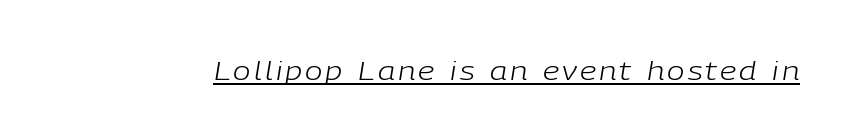
{"italic": "yes", "lean": "right", "slant_degrees": 9, "bold": "no", "underline": "yes", "glyph_px": 26}
